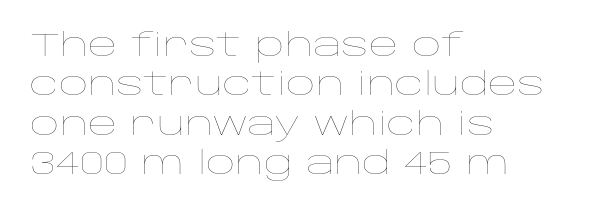
{"italic": "no", "bold": "no", "weight": "thin", "width": "wide", "stroke_contrast": "low", "x_height": "large", "monospaced": "no", "underline": "no", "align": "left", "line_spacing_ratio": 1.23, "letter_spacing": "normal", "letter_spacing_em": 0.0, "glyph_px": 32}
